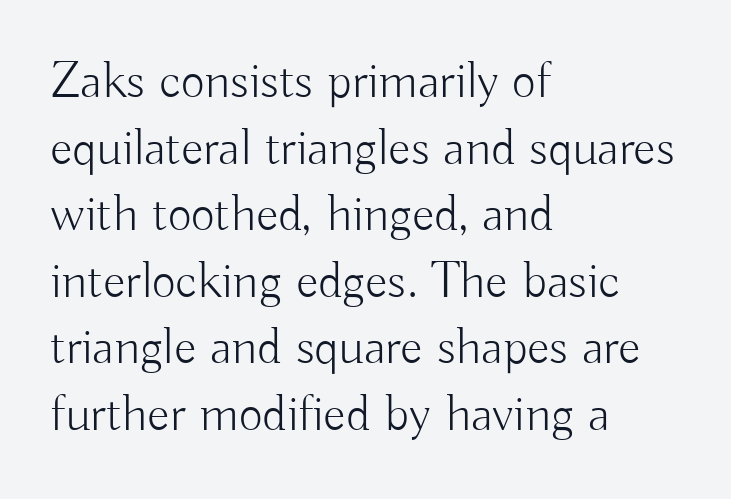
Q: Is the text bold? A: No.
Q: Is the text italic (slanted)? A: No, it is upright.
Q: Is the typeface a serif or a sans-serif typeface? A: Sans-serif.
Q: Is the text underlined? A: No.
Q: How is the paragraph aligned? A: Left-aligned.
Q: Is the spacing between letters normal or unusually wide? A: Normal.
Q: Is the spacing between lines tight, normal or loose? A: Normal.
Q: Width (condensed, normal, or wide)? A: Normal.
Q: Stroke contrast? A: Low.
Q: x-height? A: Small.
Q: Monospaced? A: No.
